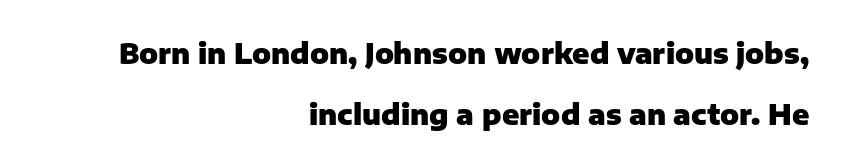
{"serif": "no", "italic": "no", "bold": "yes", "weight": "heavy", "width": "normal", "stroke_contrast": "low", "x_height": "medium", "monospaced": "no", "underline": "no", "align": "right", "line_spacing": "loose", "line_spacing_ratio": 2.17, "letter_spacing": "normal", "letter_spacing_em": 0.0, "glyph_px": 28}
